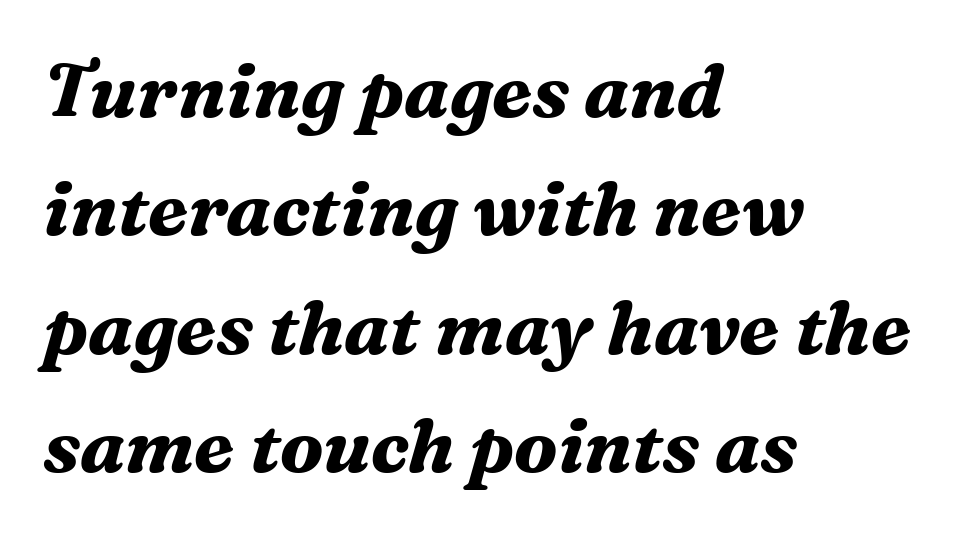
The image shows 75 px bold serif type, italic (leaning right); set left-aligned, normal line spacing (1.58x), normal letter spacing, not underlined; medium stroke contrast and a medium x-height.
